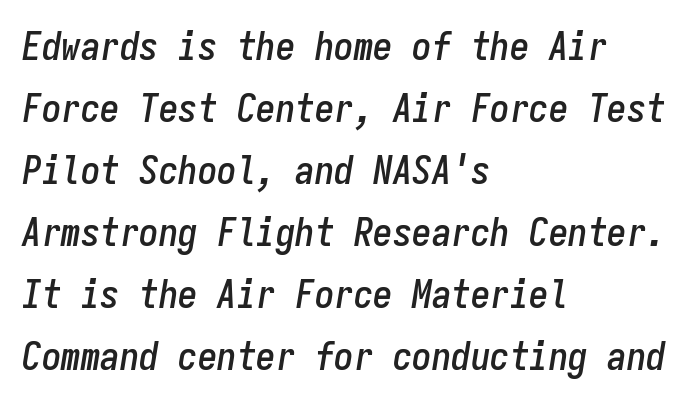
The image shows 39 px condensed type, italic (leaning right), monospaced; set left-aligned, normal line spacing (1.59x), normal letter spacing, not underlined; low stroke contrast and a medium x-height.
